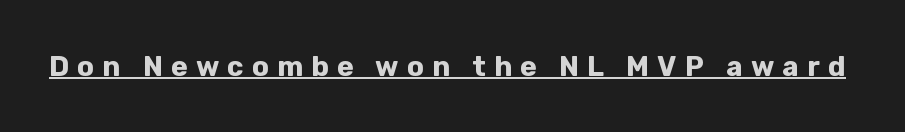
Q: Is the text bold? A: Yes.
Q: Is the text italic (slanted)? A: No, it is upright.
Q: Is the typeface a serif or a sans-serif typeface? A: Sans-serif.
Q: Is the text underlined? A: Yes.
Q: Is the spacing between letters normal or unusually wide? A: Unusually wide.
Q: Width (condensed, normal, or wide)? A: Normal.
Q: Stroke contrast? A: Low.
Q: x-height? A: Medium.
Q: Monospaced? A: No.
